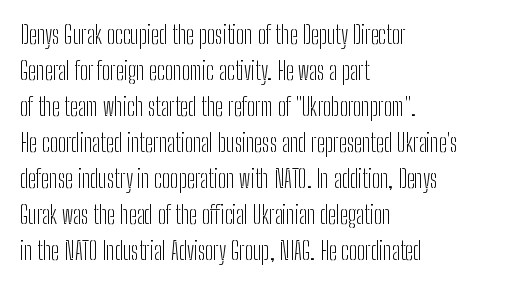
There is no visible air inserted between adjacent glyphs. The rendering anchors every line to the left-hand side. Counters stay open thanks to moderate or lighter strokes. Is there much room between lines? A standard amount, neither cramped nor airy. Type without underlining.
